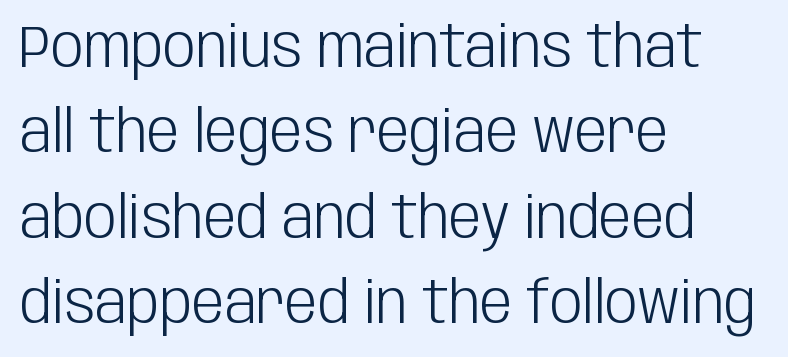
Normally led — the rows are evenly, conventionally spaced. No feet cap the strokes, marking this as sans-serif type. Is this a fixed-width face? No — the glyphs have proportional, varying widths. The passage shown is not bold in any degree.
